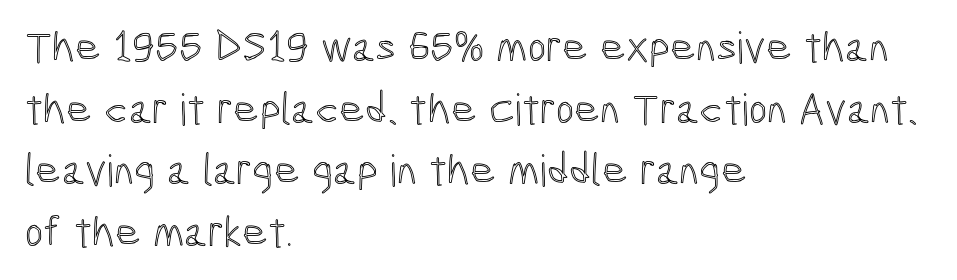
Q: Is the text italic (slanted)? A: No, it is upright.
Q: Is the text underlined? A: No.
Q: How is the paragraph aligned? A: Left-aligned.
Q: Is the spacing between letters normal or unusually wide? A: Normal.
Q: Is the spacing between lines tight, normal or loose? A: Normal.
Q: Width (condensed, normal, or wide)? A: Condensed.
Q: x-height? A: Medium.
Q: Monospaced? A: No.
